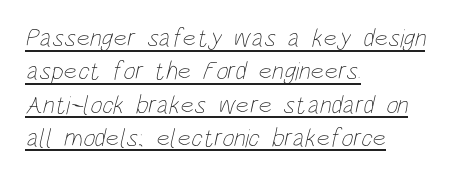
Is there an underline? Yes — a line sits under the letters. Horizontal alignment here is leftward, the default for most running prose. Look at the tracking — it's just the regular setting, nothing added. The designer left line spacing at the default. The face looks like a standard text weight, possibly lighter.
